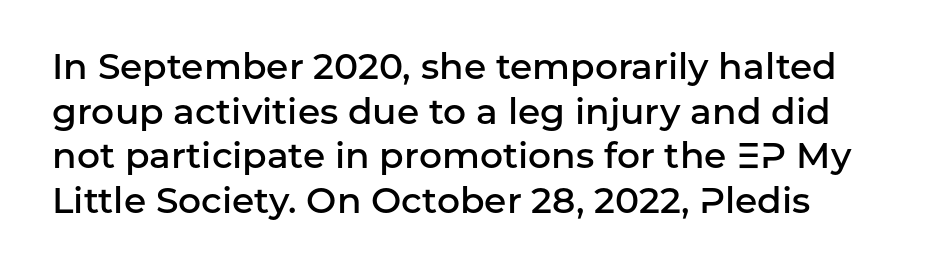
Words appear dense and cohesive because spacing is normal. This rendering employs a face without finishing strokes, i.e., a sans-serif. Anything drawn beneath the words? Only blank space. The passage shown is typed in a proportional face where columns would drift. What weight is shown? A semibold, between regular and bold.
